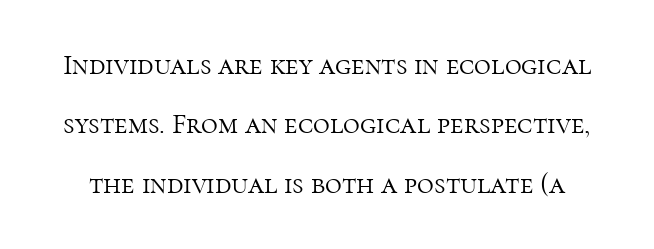
The image shows 29 px light serif type, upright; set loose line spacing (2.05x), normal letter spacing, not underlined; high stroke contrast and a medium x-height.
